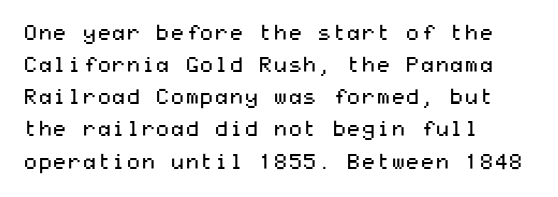
{"italic": "no", "bold": "no", "underline": "no", "align": "left", "line_spacing": "normal", "line_spacing_ratio": 1.53, "letter_spacing": "normal", "letter_spacing_em": 0.0, "glyph_px": 21}
